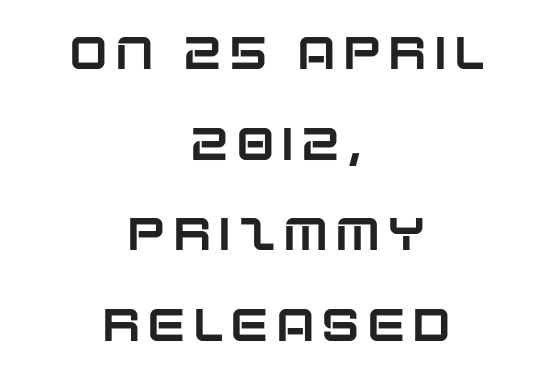
The glyphs in this specimen are sans serif. You could not count columns in this text — the font is proportionally spaced. Notice how the stems are strictly vertical — no italics here. The lines are spread far apart with generous leading. A centered setting, common on invitations and titles, is used for this passage. Descenders are the only things crossing below the line.
